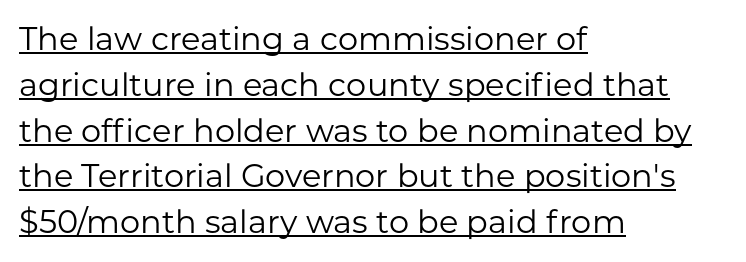
The image shows 32 px regular-weight sans-serif type, upright; set left-aligned, normal line spacing (1.43x), normal letter spacing, underlined; low stroke contrast and a medium x-height.
